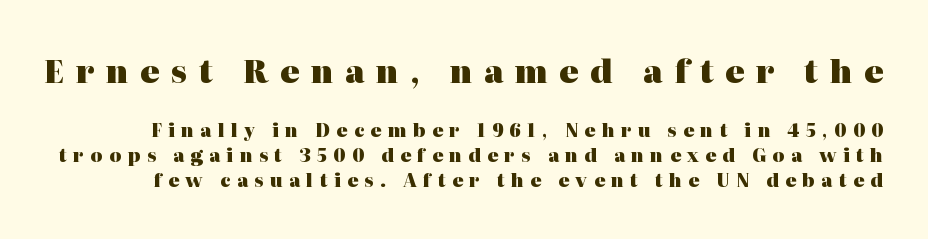
The image shows 32 px heavy serif type, upright; set normal line spacing (1.39x), unusually wide letter spacing (+0.36 em), not underlined; the first (top) block is 1.78x larger; high stroke contrast and a medium x-height.
